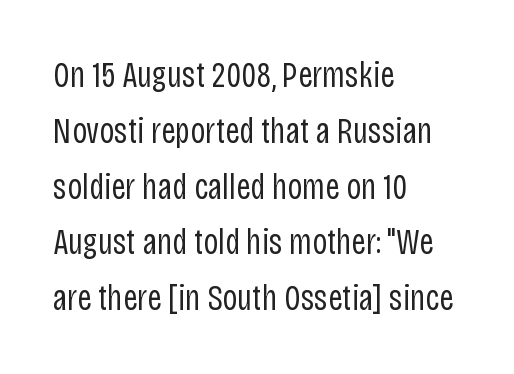
Rendered with straight, roman letterforms. Every row of glyphs begins at an identical x-position on the left. Note the varied advance widths — an 'i' is clearly narrower than an 'm'. Heaviness? Minimal to ordinary, like unemphasized prose.
